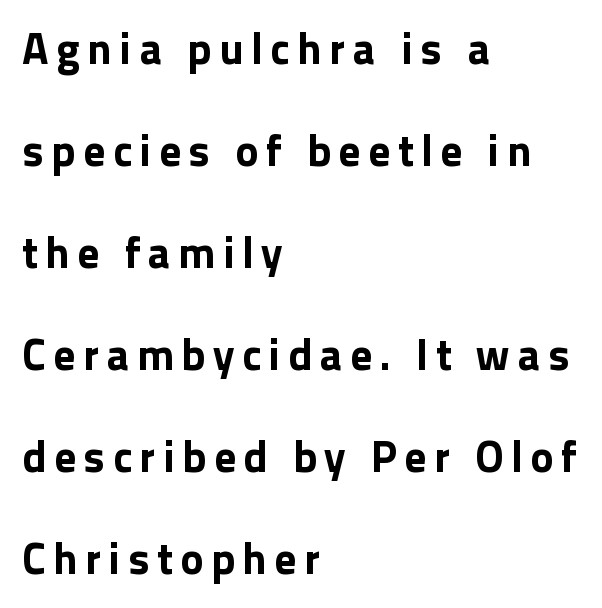
The image shows 44 px bold sans-serif type, upright; set left-aligned, loose line spacing (2.32x), not underlined; a medium x-height.
